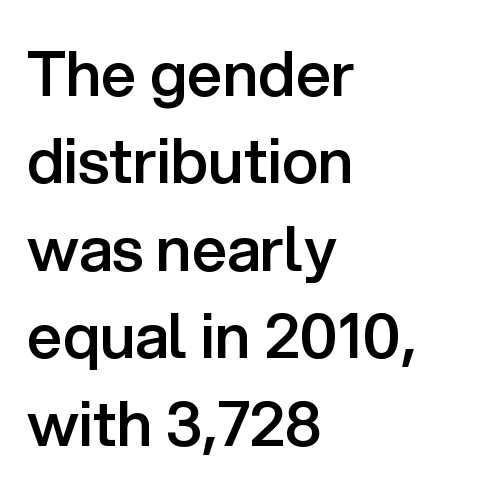
The image shows 62 px semibold sans-serif type, upright; set left-aligned, normal line spacing (1.41x), normal letter spacing, not underlined; low stroke contrast and a medium x-height.
